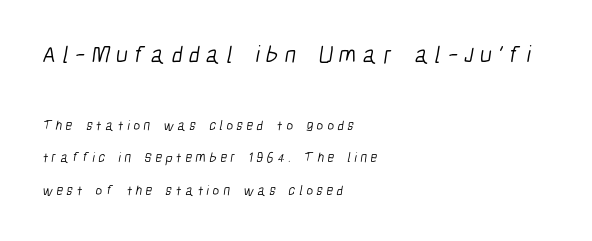
{"bold": "no", "underline": "no", "align": "left", "line_spacing": "loose", "line_spacing_ratio": 2.35, "letter_spacing": "wide", "letter_spacing_em": 0.26, "larger_block": "first", "size_ratio": 1.71, "glyph_px": 24}
